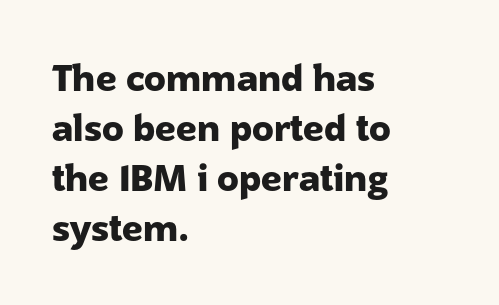
{"serif": "no", "italic": "no", "bold": "yes", "weight": "heavy", "width": "normal", "stroke_contrast": "low", "x_height": "medium", "monospaced": "no", "underline": "no", "align": "left", "line_spacing": "normal", "line_spacing_ratio": 1.39, "letter_spacing": "normal", "letter_spacing_em": 0.0, "glyph_px": 36}
